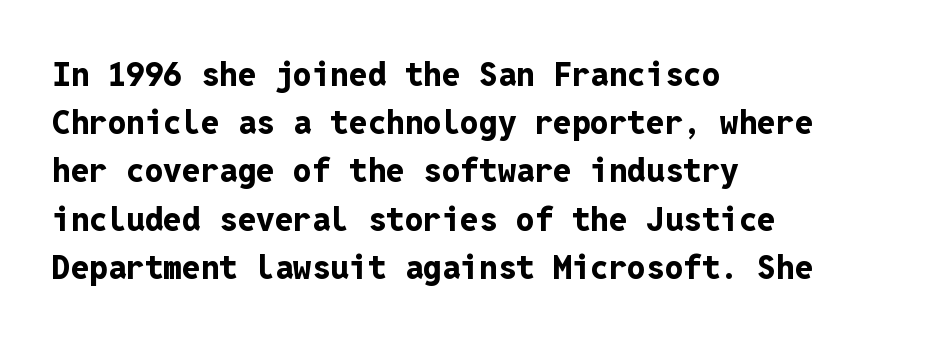
Q: Is the text bold? A: Yes.
Q: Is the text italic (slanted)? A: No, it is upright.
Q: Is the typeface a serif or a sans-serif typeface? A: Sans-serif.
Q: Is the text underlined? A: No.
Q: How is the paragraph aligned? A: Left-aligned.
Q: Is the spacing between letters normal or unusually wide? A: Normal.
Q: Is the spacing between lines tight, normal or loose? A: Normal.
Q: Width (condensed, normal, or wide)? A: Normal.
Q: Stroke contrast? A: Low.
Q: x-height? A: Medium.
Q: Monospaced? A: Yes.
